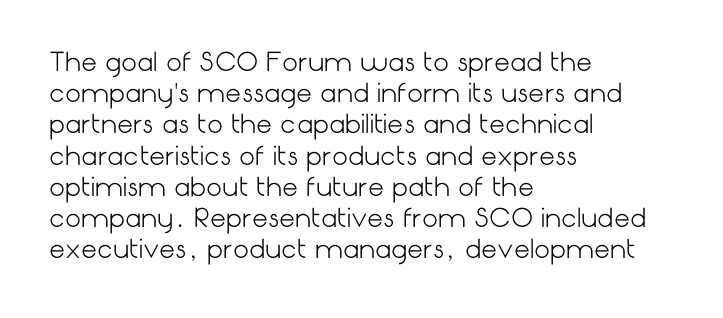
Spacing between characters is what you'd get straight out of the box. Ordinary non-slanted type is in use. The compositor pushed each line to the left boundary. Rows of type keep a routine distance in the vertical direction.
